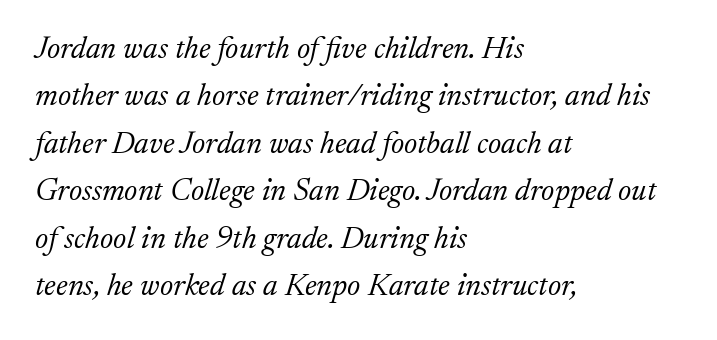
Q: Is the text bold? A: No.
Q: Is the text italic (slanted)? A: Yes, it leans right by about 17 degrees.
Q: Is the typeface a serif or a sans-serif typeface? A: Serif.
Q: Is the text underlined? A: No.
Q: How is the paragraph aligned? A: Left-aligned.
Q: Is the spacing between letters normal or unusually wide? A: Normal.
Q: Is the spacing between lines tight, normal or loose? A: Normal.
Q: Width (condensed, normal, or wide)? A: Normal.
Q: Stroke contrast? A: Low.
Q: x-height? A: Medium.
Q: Monospaced? A: No.
